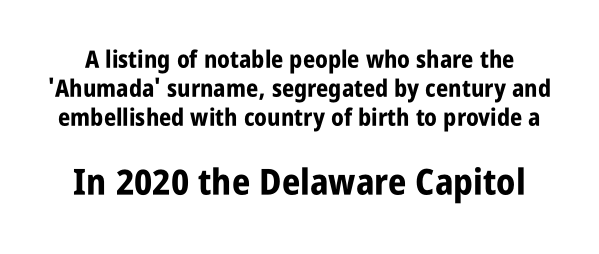
The image shows 36 px bold, condensed sans-serif type, upright; set line spacing 1.2x, normal letter spacing, not underlined; the second (bottom) block is 1.5x larger; low stroke contrast and a large x-height.
